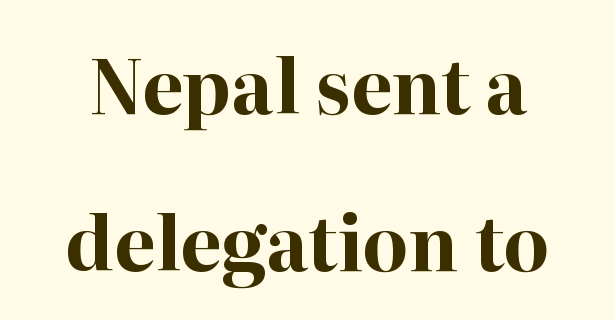
Only glyphs here, with clear space below each row. Pretty heavy lettering here — definitely bold. The face used here is proportionally spaced, like ordinary book or web type. Look at the bottom of the vertical strokes: they flare into serifs here.
